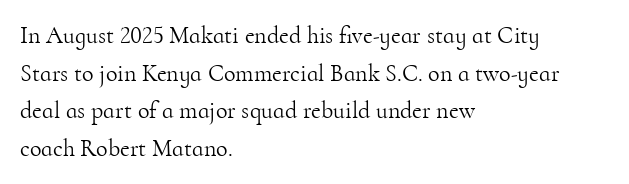
{"italic": "no", "bold": "no", "underline": "no", "align": "left", "line_spacing": "normal", "line_spacing_ratio": 1.57, "letter_spacing": "normal", "letter_spacing_em": 0.0, "glyph_px": 24}
